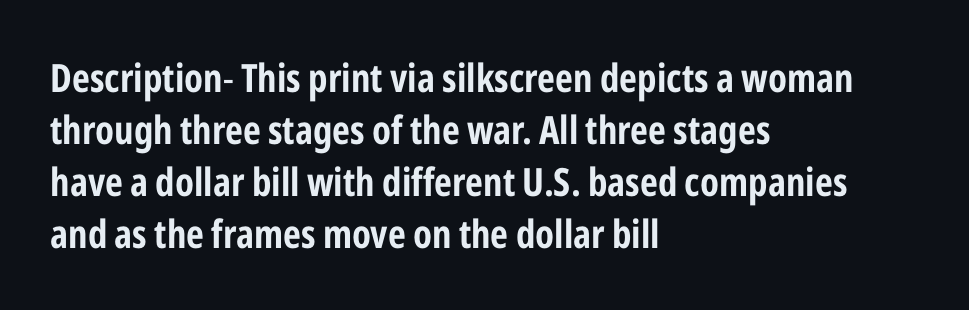
Q: Is the text italic (slanted)? A: No, it is upright.
Q: Is the typeface a serif or a sans-serif typeface? A: Sans-serif.
Q: Is the text underlined? A: No.
Q: How is the paragraph aligned? A: Left-aligned.
Q: Is the spacing between letters normal or unusually wide? A: Normal.
Q: Is the spacing between lines tight, normal or loose? A: Normal.
Q: Width (condensed, normal, or wide)? A: Condensed.
Q: Stroke contrast? A: Low.
Q: x-height? A: Medium.
Q: Monospaced? A: No.
